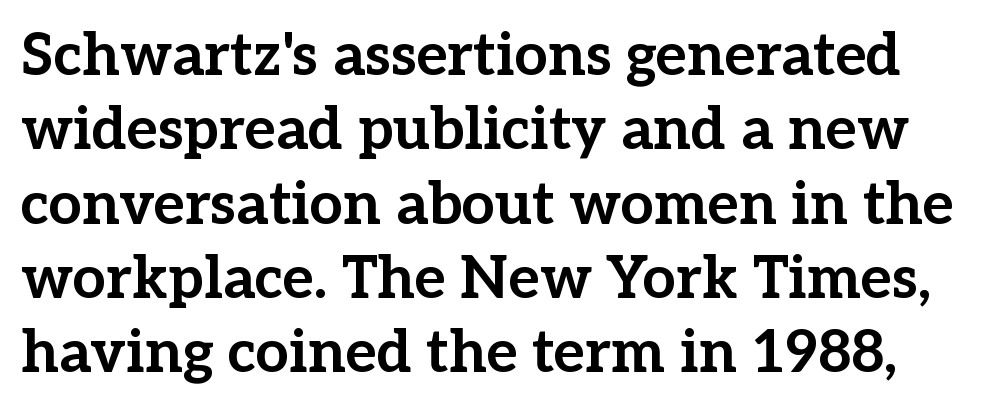
Q: Is the text bold? A: Yes.
Q: Is the text italic (slanted)? A: No, it is upright.
Q: Is the typeface a serif or a sans-serif typeface? A: Serif.
Q: Is the text underlined? A: No.
Q: Is the spacing between letters normal or unusually wide? A: Normal.
Q: Is the spacing between lines tight, normal or loose? A: Normal.
Q: Width (condensed, normal, or wide)? A: Normal.
Q: Stroke contrast? A: Low.
Q: x-height? A: Medium.
Q: Monospaced? A: No.
